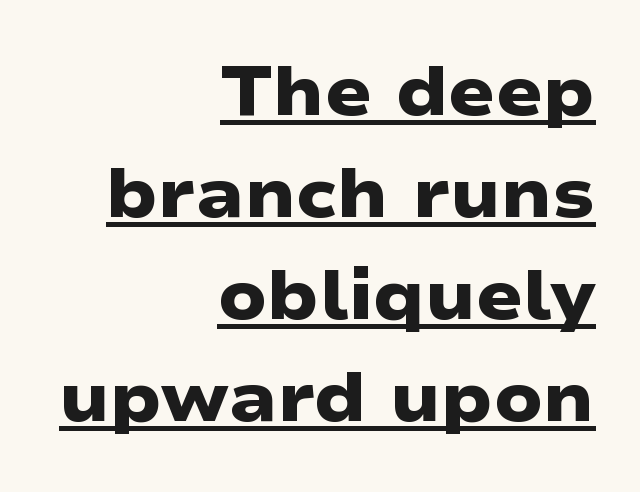
{"serif": "no", "bold": "yes", "weight": "heavy", "width": "wide", "stroke_contrast": "low", "x_height": "medium", "monospaced": "no", "underline": "yes", "align": "right", "line_spacing": "normal", "line_spacing_ratio": 1.48, "letter_spacing": "normal", "letter_spacing_em": 0.0, "glyph_px": 69}
